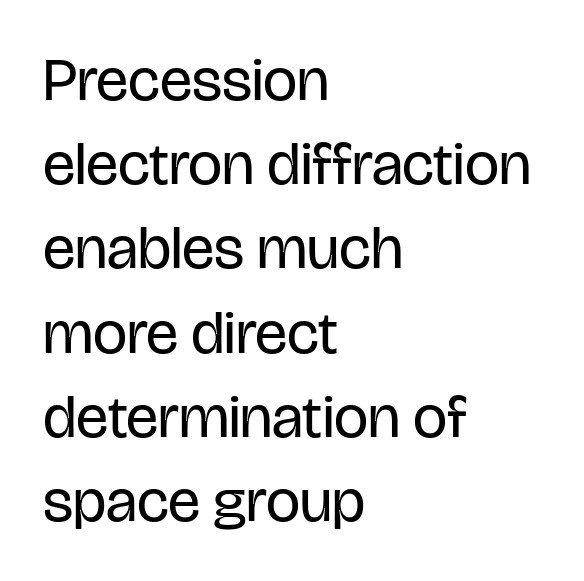
{"serif": "no", "italic": "no", "bold": "no", "weight": "regular", "width": "condensed", "stroke_contrast": "low", "x_height": "large", "monospaced": "no", "underline": "no", "align": "left", "line_spacing": "normal", "line_spacing_ratio": 1.38, "letter_spacing": "normal", "letter_spacing_em": 0.0, "glyph_px": 61}
